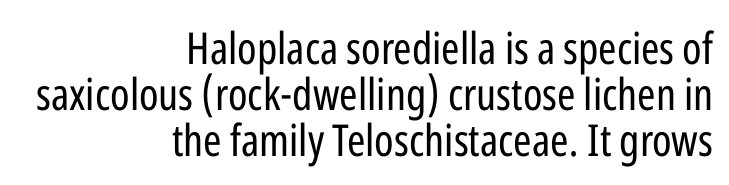
This reads as an unemphasized weight, regular at the heaviest. The typeface chosen for these lines omits serifs. Nothing unusual about the tracking: characters are spaced as the font intends. Words float on clear page, feet unadorned. Do the characters align in a grid? No, the font is proportional. The line-height multiplier appears low, near solid setting.
